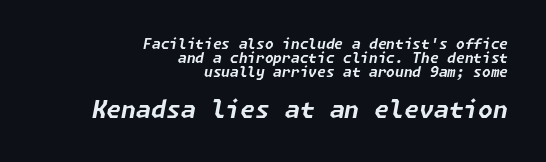
Q: Is the text bold? A: Yes.
Q: Is the text italic (slanted)? A: Yes, it leans right by about 11 degrees.
Q: Is the text underlined? A: No.
Q: How is the paragraph aligned? A: Right-aligned.
Q: Is the spacing between letters normal or unusually wide? A: Normal.
Q: Is the spacing between lines tight, normal or loose? A: Tight.
Q: Which block of text is set in a larger size, the first (top) or the second (bottom)? A: The second (bottom) one.
